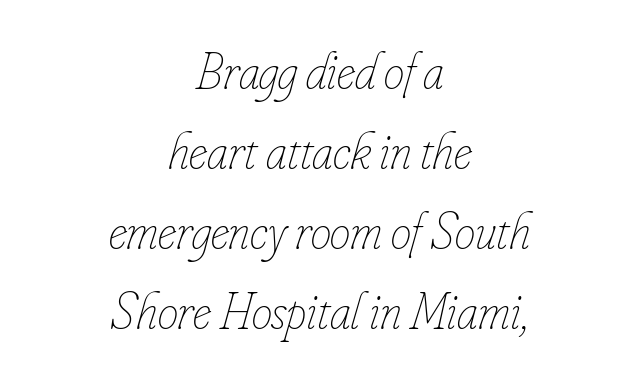
A typesetter would call this zero additional tracking. Summary of weight: not heavy and not bold. This sample has the flowing, uneven cadence of proportional lettering. One-word summary of the alignment: center. Honestly, the row spacing looks completely unremarkable. A bare baseline throughout the passage.
